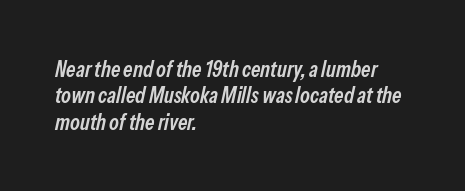
Q: Is the text bold? A: Semi-bold.
Q: Is the text italic (slanted)? A: Yes, it leans right by about 13 degrees.
Q: Is the text underlined? A: No.
Q: How is the paragraph aligned? A: Left-aligned.
Q: Is the spacing between letters normal or unusually wide? A: Normal.
